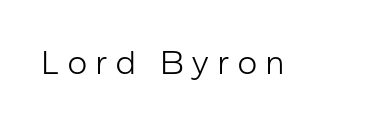
{"serif": "no", "italic": "no", "bold": "no", "weight": "light", "width": "normal", "stroke_contrast": "low", "x_height": "medium", "monospaced": "no", "underline": "no", "letter_spacing": "wide", "letter_spacing_em": 0.21, "glyph_px": 35}
